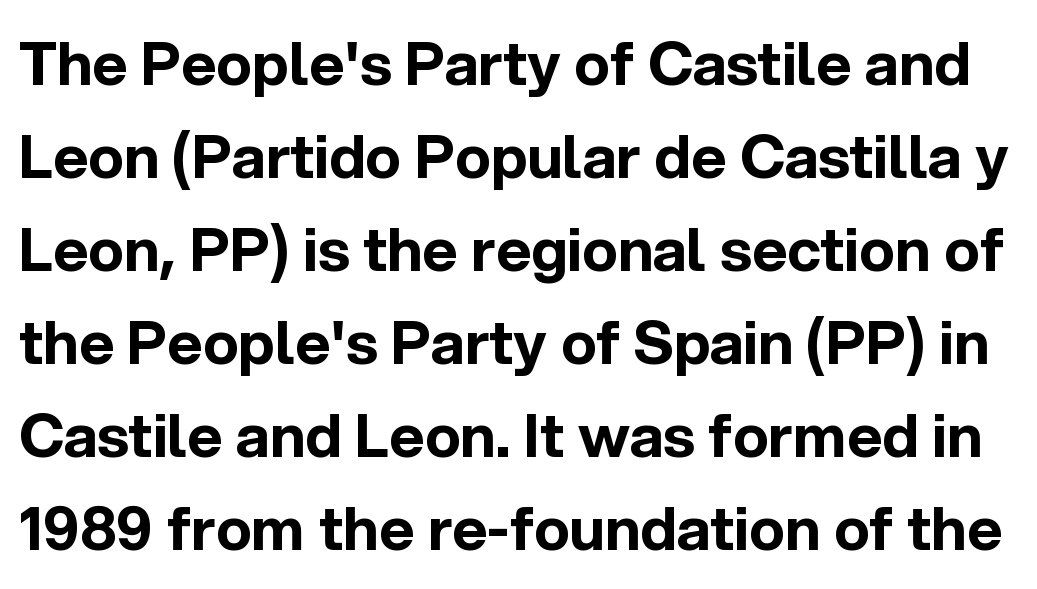
The letters stand straight up with perfectly vertical stems. Typographically, this falls in the sans-serif category. The face used here is proportionally spaced, like ordinary book or web type. Nobody touched the tracking dial on this one. I'd describe the lettering as bold — thick and assertive.
